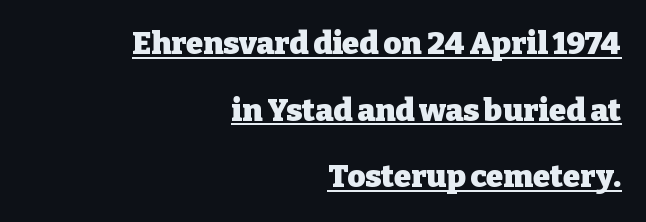
Q: Is the text bold? A: Yes.
Q: Is the text italic (slanted)? A: No, it is upright.
Q: Is the typeface a serif or a sans-serif typeface? A: Serif.
Q: Is the text underlined? A: Yes.
Q: How is the paragraph aligned? A: Right-aligned.
Q: Is the spacing between letters normal or unusually wide? A: Normal.
Q: Is the spacing between lines tight, normal or loose? A: Loose.
Q: Width (condensed, normal, or wide)? A: Normal.
Q: Stroke contrast? A: Low.
Q: x-height? A: Medium.
Q: Monospaced? A: No.
